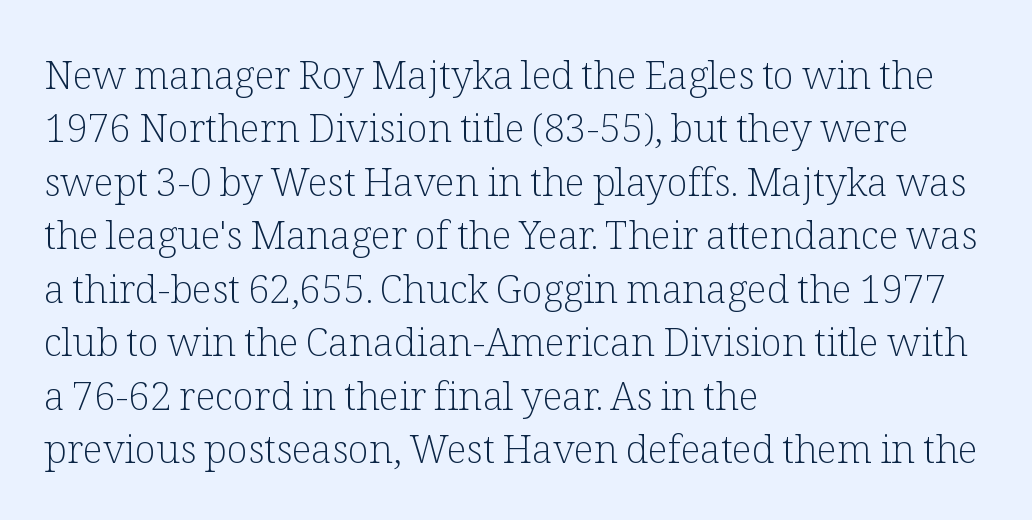
The image shows 39 px light serif type, upright; set left-aligned, normal line spacing (1.37x), normal letter spacing, not underlined; low stroke contrast and a medium x-height.
